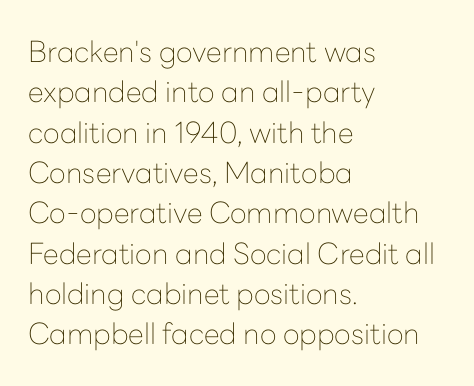
Q: Is the text bold? A: No.
Q: Is the text italic (slanted)? A: No, it is upright.
Q: Is the typeface a serif or a sans-serif typeface? A: Sans-serif.
Q: Is the text underlined? A: No.
Q: How is the paragraph aligned? A: Left-aligned.
Q: Is the spacing between letters normal or unusually wide? A: Normal.
Q: Is the spacing between lines tight, normal or loose? A: Normal.
Q: Width (condensed, normal, or wide)? A: Normal.
Q: Stroke contrast? A: Low.
Q: x-height? A: Medium.
Q: Monospaced? A: No.
